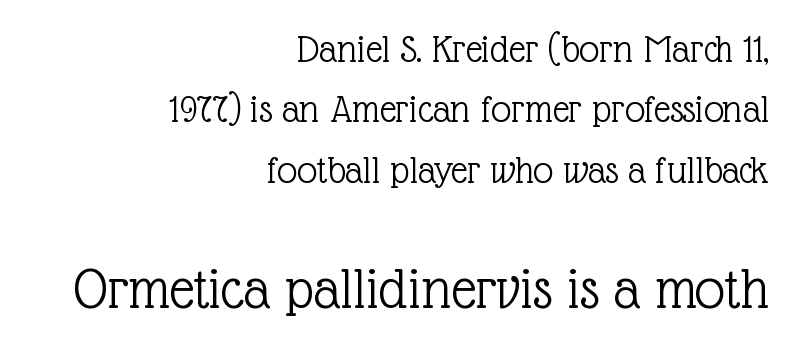
The baseline area is clear. It's the straight-up-and-down kind of type. This sample uses a serif face. Top chunk: small. Bottom chunk: large. Default kerning and tracking; the words read as compact shapes.
